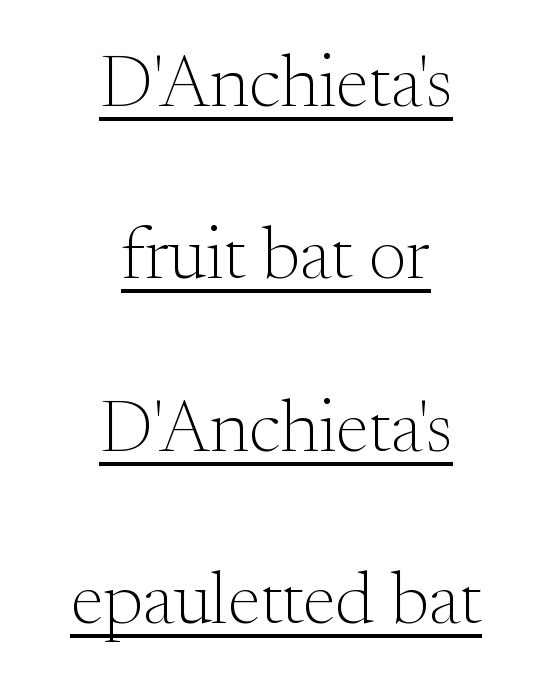
{"serif": "yes", "italic": "no", "bold": "no", "weight": "light", "width": "normal", "stroke_contrast": "medium", "x_height": "small", "monospaced": "no", "underline": "yes", "align": "center", "line_spacing": "loose", "line_spacing_ratio": 2.33, "letter_spacing": "normal", "letter_spacing_em": 0.0, "glyph_px": 74}
